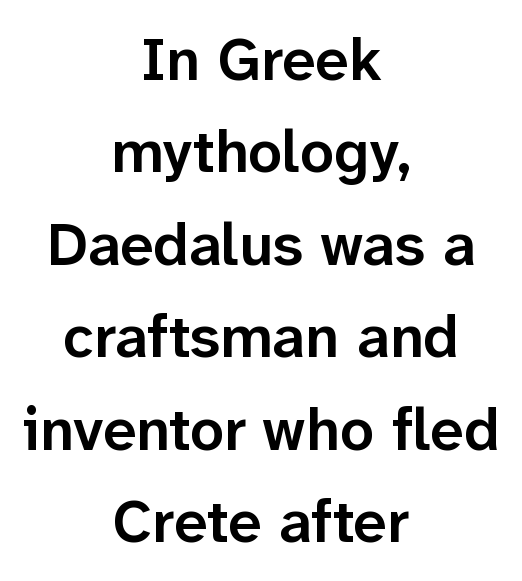
Q: Is the text bold? A: Semi-bold.
Q: Is the text italic (slanted)? A: No, it is upright.
Q: Is the typeface a serif or a sans-serif typeface? A: Sans-serif.
Q: Is the text underlined? A: No.
Q: How is the paragraph aligned? A: Centered.
Q: Is the spacing between letters normal or unusually wide? A: Normal.
Q: Is the spacing between lines tight, normal or loose? A: Normal.
Q: Width (condensed, normal, or wide)? A: Normal.
Q: Stroke contrast? A: Low.
Q: x-height? A: Medium.
Q: Monospaced? A: No.
